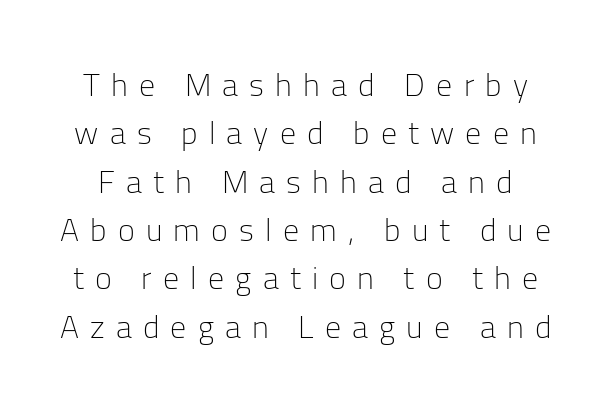
The image shows 32 px light sans-serif type, upright; set normal line spacing (1.51x), unusually wide letter spacing (+0.35 em), not underlined; low stroke contrast and a medium x-height.
